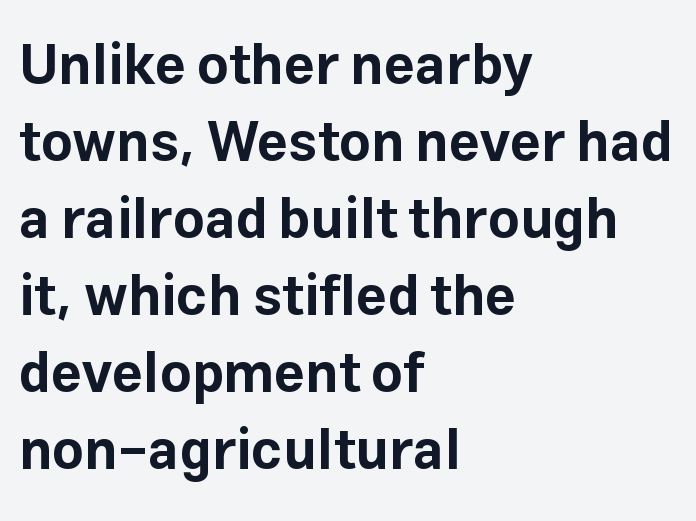
Each new line begins a customary step beneath the previous one. The sample has been set heavy, in full bold. A roman cut, with each character standing at attention. What kind of face is this? One without serifs — a sans.
